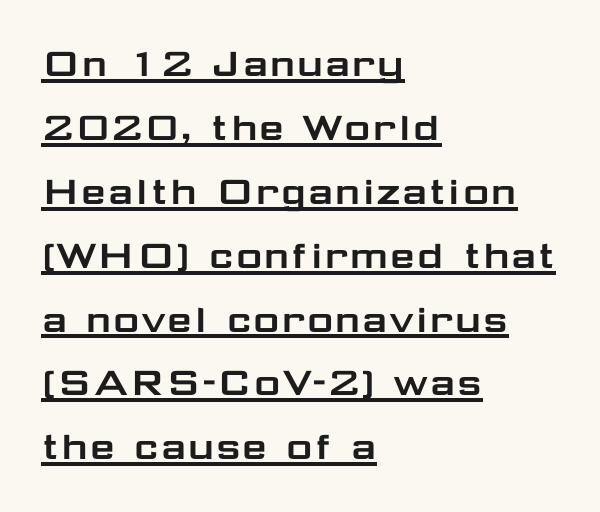
A typesetter would call this zero additional tracking. Is there much room between lines? A standard amount, neither cramped nor airy. This sample has the flowing, uneven cadence of proportional lettering. The typeface chosen for these lines omits serifs. Italic? Not at all — the glyphs are vertical.
